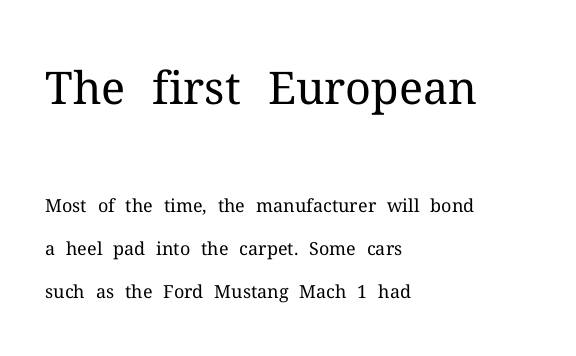
Proportional: the letters do not fall into vertical columns. Size hierarchy here favors the leading block over the trailing one. The rendering uses a large line-height, opening up the rows. The letters carry serifs — small finishing strokes at the ends of their stems. Honestly, there is no underline to notice here at all. A roman cut, with each character standing at attention.
